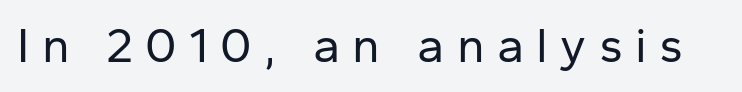
Q: Is the text bold? A: No.
Q: Is the text italic (slanted)? A: No, it is upright.
Q: Is the typeface a serif or a sans-serif typeface? A: Sans-serif.
Q: Is the text underlined? A: No.
Q: Is the spacing between letters normal or unusually wide? A: Unusually wide.
Q: Width (condensed, normal, or wide)? A: Normal.
Q: Stroke contrast? A: Low.
Q: x-height? A: Medium.
Q: Monospaced? A: No.
